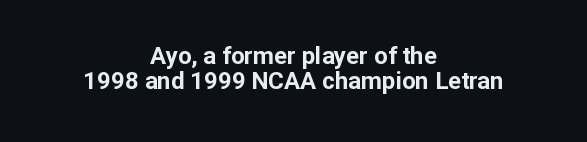
Q: Is the text bold? A: Yes.
Q: Is the text italic (slanted)? A: No, it is upright.
Q: Is the text underlined? A: No.
Q: How is the paragraph aligned? A: Centered.
Q: Is the spacing between letters normal or unusually wide? A: Normal.
Q: Is the spacing between lines tight, normal or loose? A: Tight.
